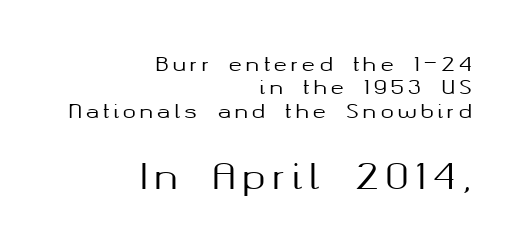
Unlike italic type, these characters show no tilt at all. Each letter's strokes conclude bluntly, with no projecting serifs. Think of a printed novel: that variable character pitch is what you see here. Top chunk: small. Bottom chunk: large. The lines in this sample share a right terminus and differ only in where they begin. Only glyphs here, with clear space below each row.
